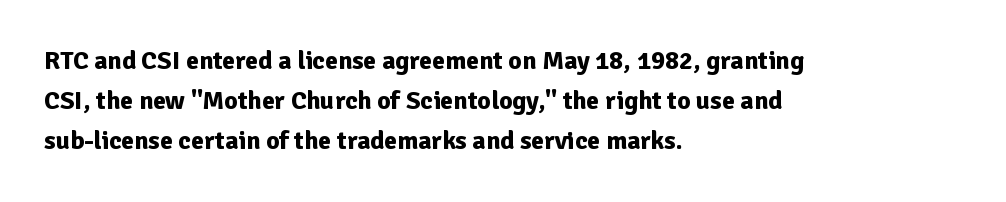
The letterforms sit shoulder to shoulder at normal distance. If you measured baseline to baseline, you'd find a middling distance. The specimen omits any rule beneath the text block's lines. These lines stack with their left ends in a neat column.
